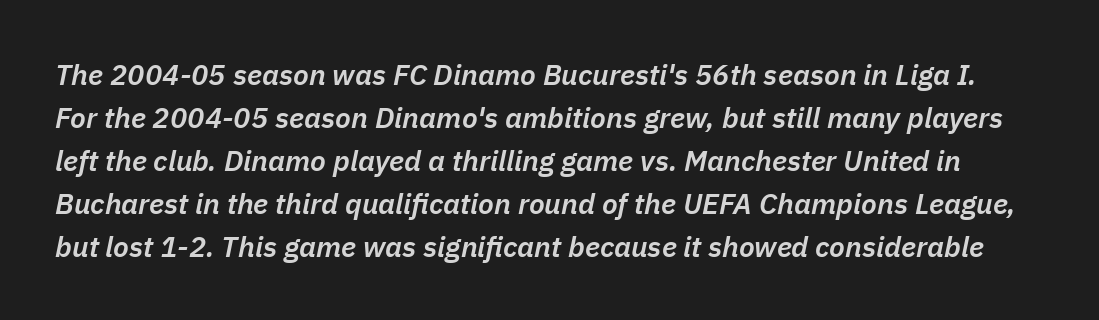
This rendering features lettering with no underline. Here the designer chose a conventional face with non-uniform glyph widths. Observe the ordinary spacing: letters are neighbours, not strangers. It's the slanting kind of type.
